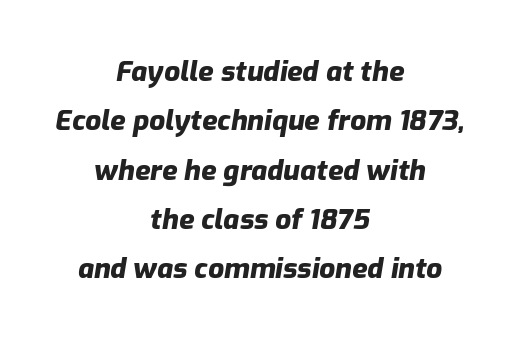
You could not count columns in this text — the font is proportionally spaced. The text carries the slant typical of an italic or oblique font. Letters rest on an invisible, unmarked baseline. Does extra space separate the letters? No, they use regular spacing. The sample has been set heavy, in full bold. Compared with a flush-left layout, this one balances lines on the center instead.
